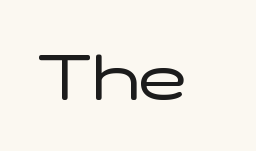
Q: Is the text bold? A: No.
Q: Is the text italic (slanted)? A: No, it is upright.
Q: Is the typeface a serif or a sans-serif typeface? A: Sans-serif.
Q: Is the text underlined? A: No.
Q: Is the spacing between letters normal or unusually wide? A: Normal.
Q: Width (condensed, normal, or wide)? A: Wide.
Q: Stroke contrast? A: Low.
Q: x-height? A: Medium.
Q: Monospaced? A: No.
